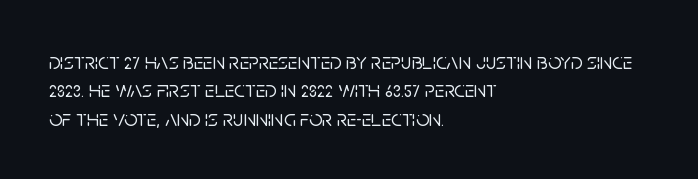
One-word summary of the alignment: left. These lines keep a tight, regular rhythm from letter to letter. Letters rest on an invisible, unmarked baseline. In terms of posture, this sample is upright.
